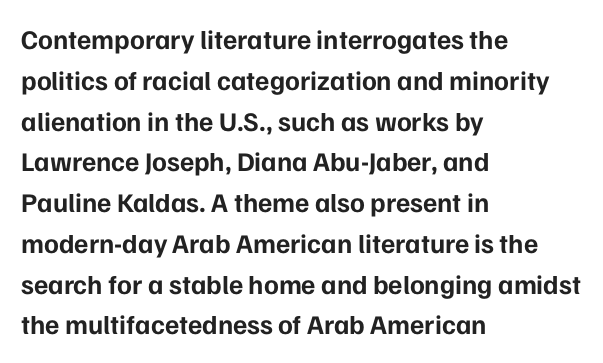
The image shows 27 px bold type, upright; set left-aligned, normal line spacing (1.51x), normal letter spacing, not underlined.
